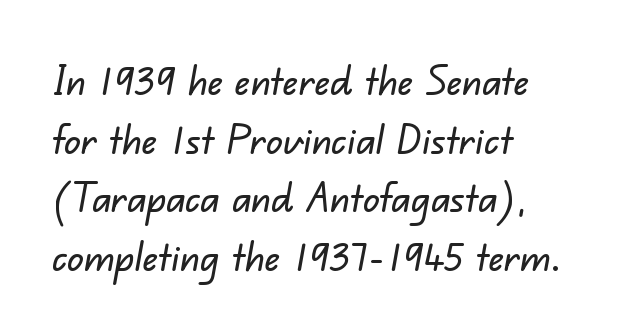
The image shows 41 px sans-serif type; set normal line spacing (1.43x), normal letter spacing, not underlined; low stroke contrast and a small x-height.
